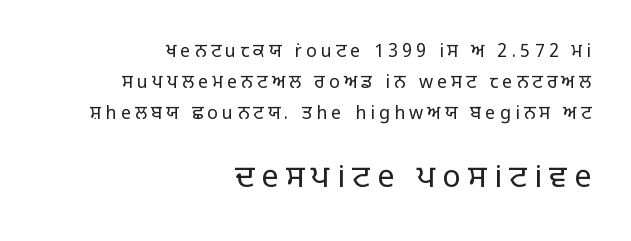
Q: Is the text bold? A: No.
Q: Is the text italic (slanted)? A: No, it is upright.
Q: Is the typeface a serif or a sans-serif typeface? A: Sans-serif.
Q: Is the text underlined? A: No.
Q: How is the paragraph aligned? A: Right-aligned.
Q: Is the spacing between letters normal or unusually wide? A: Unusually wide.
Q: Which block of text is set in a larger size, the first (top) or the second (bottom)? A: The second (bottom) one.
Q: Width (condensed, normal, or wide)? A: Normal.
Q: Stroke contrast? A: Low.
Q: x-height? A: Large.
Q: Monospaced? A: No.
